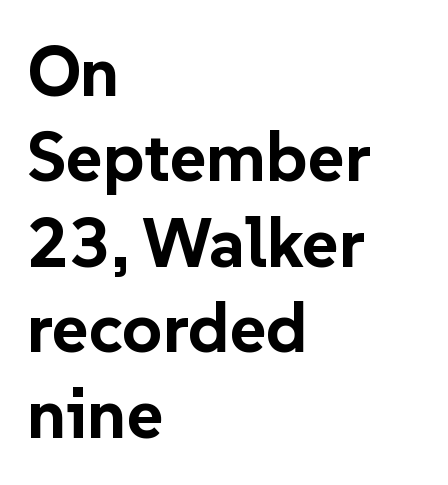
The gaps between neighbouring characters are ordinary and unremarkable. A roman cut, with each character standing at attention. Beneath every word, the page is bare. This rendering uses left alignment, leaving the right contour irregular. Each glyph is drawn with heavy, bold strokes.
